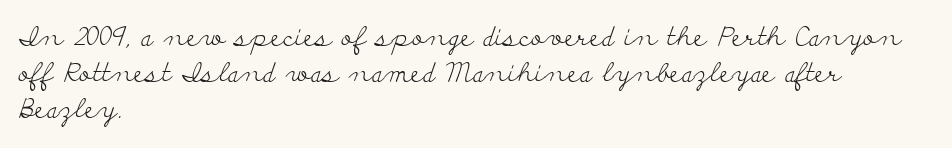
The image shows 26 px text type; set left-aligned, normal line spacing (1.39x), normal letter spacing, not underlined.
